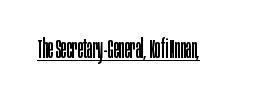
The image shows 26 px text type, upright; set normal letter spacing, underlined.
